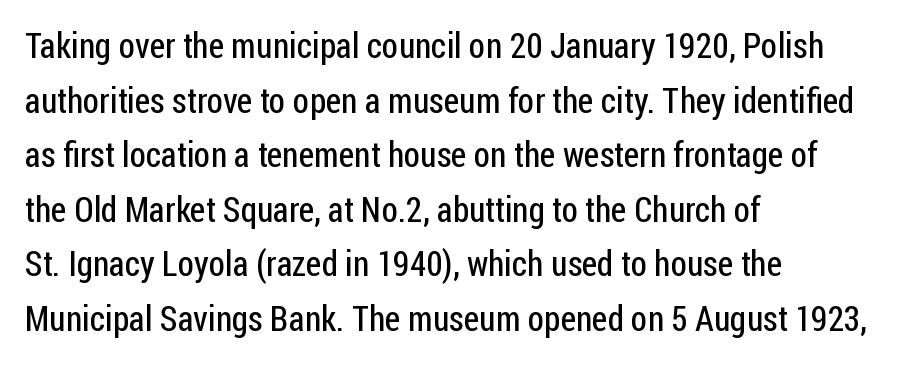
Q: Is the text bold? A: No.
Q: Is the text italic (slanted)? A: No, it is upright.
Q: Is the typeface a serif or a sans-serif typeface? A: Sans-serif.
Q: Is the text underlined? A: No.
Q: How is the paragraph aligned? A: Left-aligned.
Q: Is the spacing between letters normal or unusually wide? A: Normal.
Q: Is the spacing between lines tight, normal or loose? A: Normal.
Q: Width (condensed, normal, or wide)? A: Condensed.
Q: Stroke contrast? A: Low.
Q: x-height? A: Medium.
Q: Monospaced? A: No.
